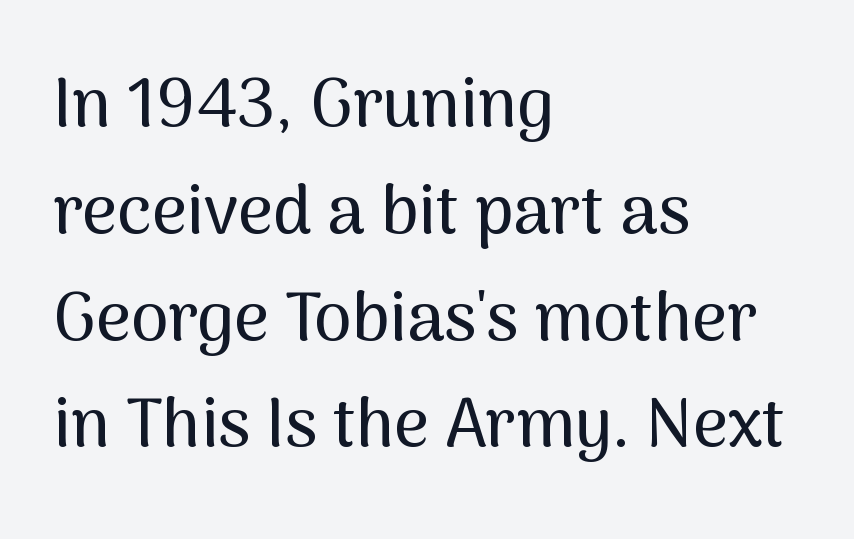
These lines sit exactly where default settings would place them. You could call the tracking neutral — neither tight nor loose. The compositor pushed each line to the left boundary. No word sits above an underline. Character widths vary here, with narrow letters taking less room than wide ones. Serif or sans? Sans — the stroke terminals are bare.
